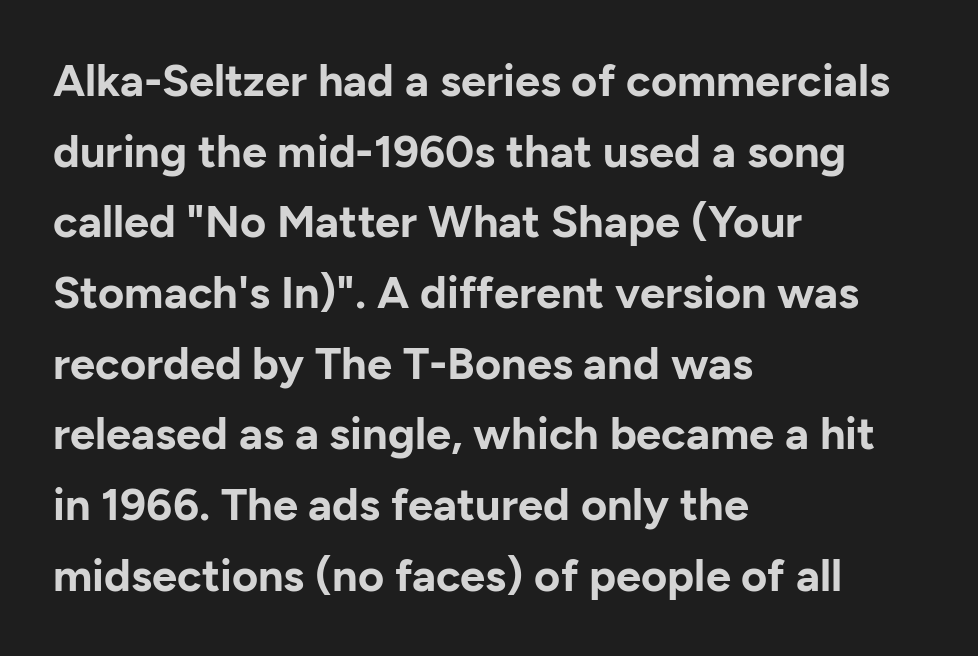
The passage shown has conventional tracking throughout. Anything drawn beneath the words? Only blank space. Is the block centered? No — it sits flush against the left margin. Upright lettering throughout. The leading is moderate, giving the passage an even texture.
